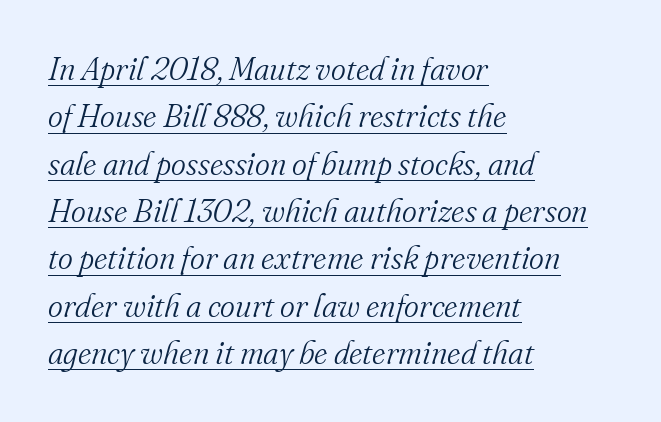
{"serif": "yes", "italic": "yes", "lean": "right", "slant_degrees": 16, "bold": "no", "weight": "light", "width": "normal", "stroke_contrast": "medium", "x_height": "small", "monospaced": "no", "underline": "yes", "align": "left", "line_spacing": "normal", "line_spacing_ratio": 1.48, "letter_spacing": "normal", "letter_spacing_em": 0.0, "glyph_px": 32}
